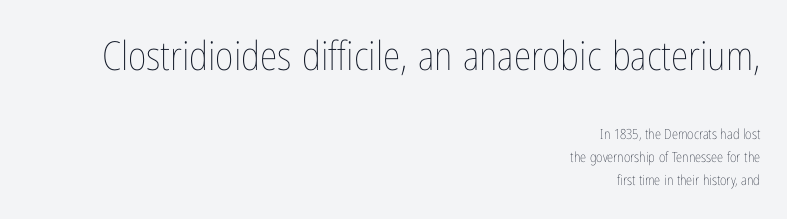
{"italic": "no", "bold": "no", "weight": "thin", "width": "condensed", "stroke_contrast": "low", "x_height": "medium", "monospaced": "no", "underline": "no", "align": "right", "line_spacing": "normal", "line_spacing_ratio": 1.63, "letter_spacing": "normal", "letter_spacing_em": 0.0, "larger_block": "first", "size_ratio": 2.86, "glyph_px": 40}
